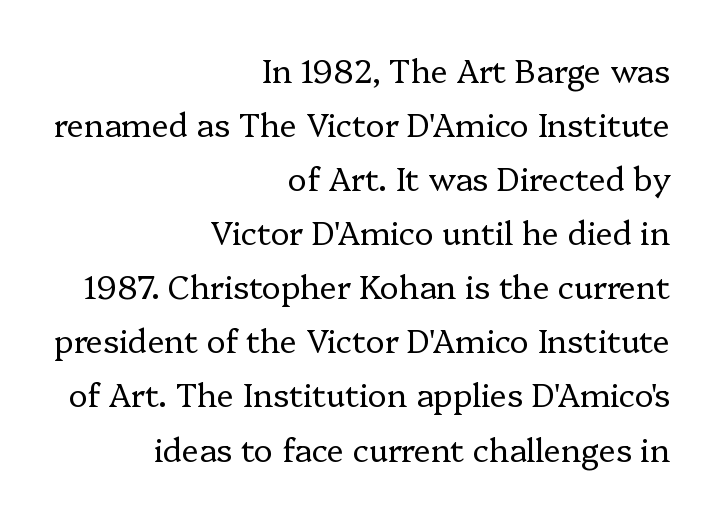
Q: Is the text bold? A: No.
Q: Is the text italic (slanted)? A: No, it is upright.
Q: Is the typeface a serif or a sans-serif typeface? A: Serif.
Q: Is the text underlined? A: No.
Q: How is the paragraph aligned? A: Right-aligned.
Q: Is the spacing between letters normal or unusually wide? A: Normal.
Q: Is the spacing between lines tight, normal or loose? A: Normal.
Q: Width (condensed, normal, or wide)? A: Normal.
Q: Stroke contrast? A: Low.
Q: x-height? A: Medium.
Q: Monospaced? A: No.
